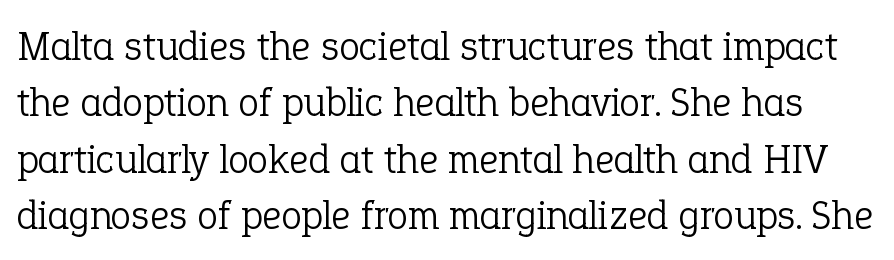
{"serif": "yes", "italic": "no", "bold": "no", "weight": "light", "width": "normal", "stroke_contrast": "low", "x_height": "medium", "monospaced": "no", "underline": "no", "line_spacing": "normal", "line_spacing_ratio": 1.34, "letter_spacing": "normal", "letter_spacing_em": 0.0, "glyph_px": 42}
